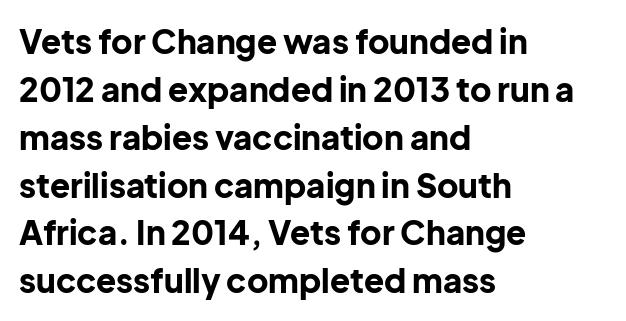
Q: Is the text bold? A: Yes.
Q: Is the text italic (slanted)? A: No, it is upright.
Q: Is the typeface a serif or a sans-serif typeface? A: Sans-serif.
Q: Is the text underlined? A: No.
Q: How is the paragraph aligned? A: Left-aligned.
Q: Is the spacing between letters normal or unusually wide? A: Normal.
Q: Is the spacing between lines tight, normal or loose? A: Normal.
Q: Width (condensed, normal, or wide)? A: Normal.
Q: Stroke contrast? A: Low.
Q: x-height? A: Medium.
Q: Monospaced? A: No.
